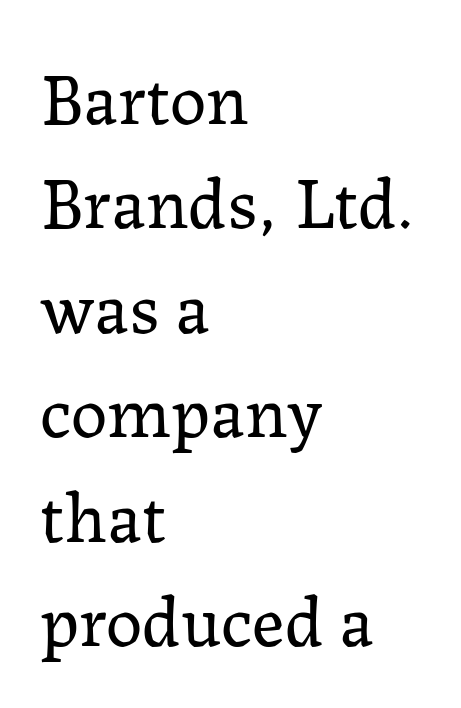
The rendering keeps characters at their native spacing. No word sits above an underline. Typographically, this falls in the serif category. Where is the straight margin? On the left. Is this a fixed-width face? No — the glyphs have proportional, varying widths.
